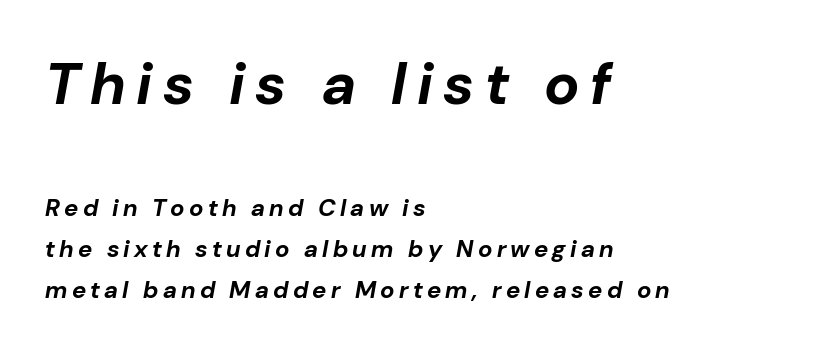
The image shows 59 px bold type, italic (leaning right); set left-aligned, normal line spacing (1.7x), not underlined; the first (top) block is 2.46x larger; low stroke contrast and a medium x-height.
